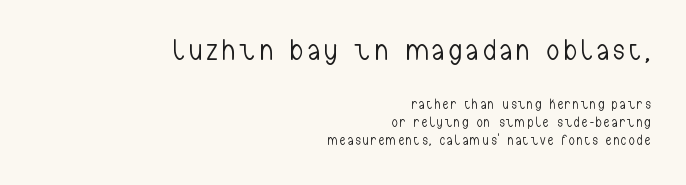
{"serif": "no", "italic": "no", "bold": "no", "weight": "light", "width": "condensed", "stroke_contrast": "low", "x_height": "medium", "monospaced": "no", "underline": "no", "align": "right", "line_spacing": "normal", "line_spacing_ratio": 1.28, "larger_block": "first", "size_ratio": 2.14, "glyph_px": 30}
